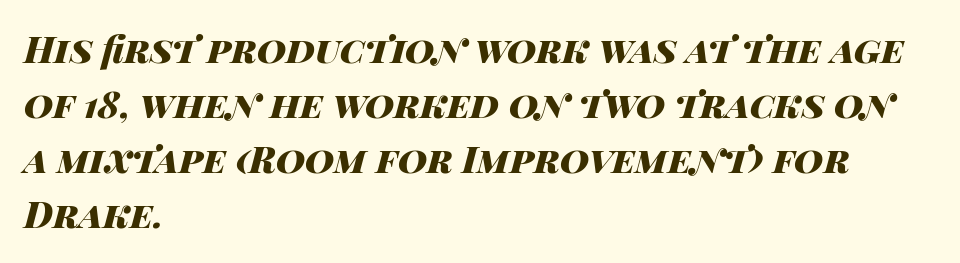
{"italic": "yes", "lean": "right", "slant_degrees": 14, "bold": "yes", "weight": "heavy", "width": "wide", "stroke_contrast": "high", "x_height": "large", "monospaced": "no", "underline": "no", "align": "left", "line_spacing": "normal", "line_spacing_ratio": 1.53, "letter_spacing": "normal", "letter_spacing_em": 0.0, "glyph_px": 36}
